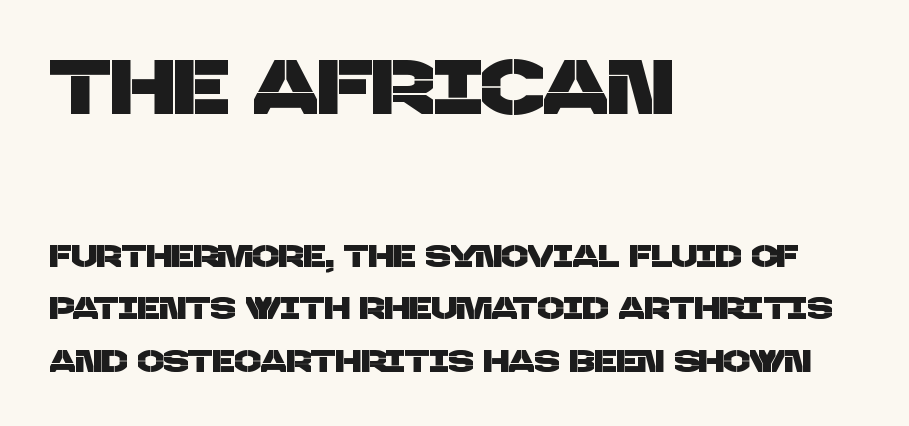
{"serif": "no", "width": "normal", "stroke_contrast": "low", "x_height": "large", "monospaced": "no", "underline": "no", "align": "left", "line_spacing": "normal", "line_spacing_ratio": 1.69, "letter_spacing": "normal", "letter_spacing_em": 0.0, "larger_block": "first", "size_ratio": 2.48, "glyph_px": 77}
